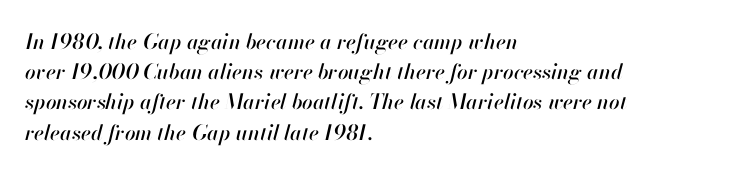
The image shows 21 px text type, italic (leaning right); set left-aligned, normal line spacing (1.44x), normal letter spacing, not underlined.
